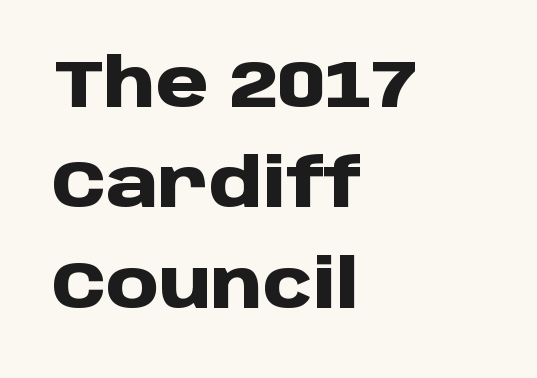
The image shows 67 px heavy sans-serif type, upright; set left-aligned, normal line spacing (1.5x), normal letter spacing, not underlined; low stroke contrast and a large x-height.
